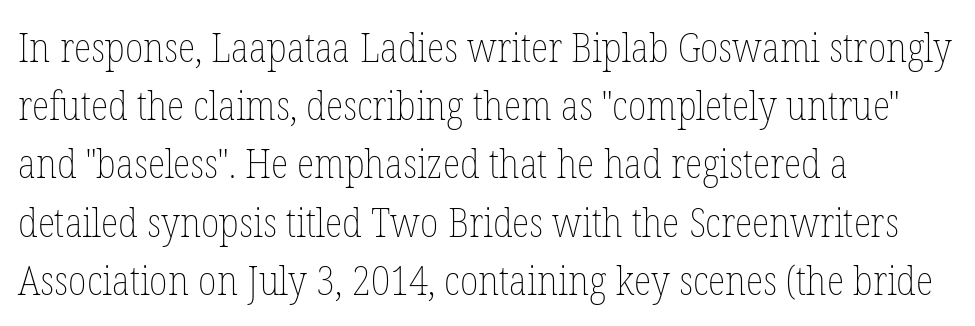
{"italic": "no", "bold": "no", "weight": "thin", "width": "condensed", "stroke_contrast": "low", "x_height": "medium", "monospaced": "no", "underline": "no", "align": "left", "line_spacing": "normal", "line_spacing_ratio": 1.42, "letter_spacing": "normal", "letter_spacing_em": 0.0, "glyph_px": 41}
